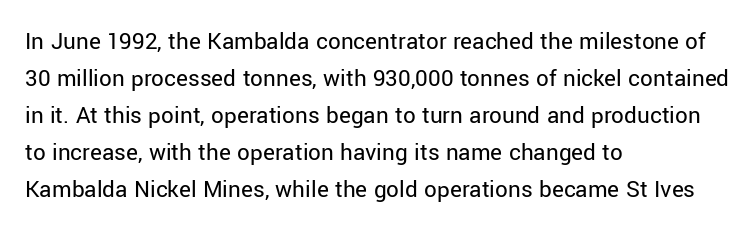
Q: Is the text bold? A: No.
Q: Is the text italic (slanted)? A: No, it is upright.
Q: Is the text underlined? A: No.
Q: How is the paragraph aligned? A: Left-aligned.
Q: Is the spacing between letters normal or unusually wide? A: Normal.
Q: Is the spacing between lines tight, normal or loose? A: Normal.
